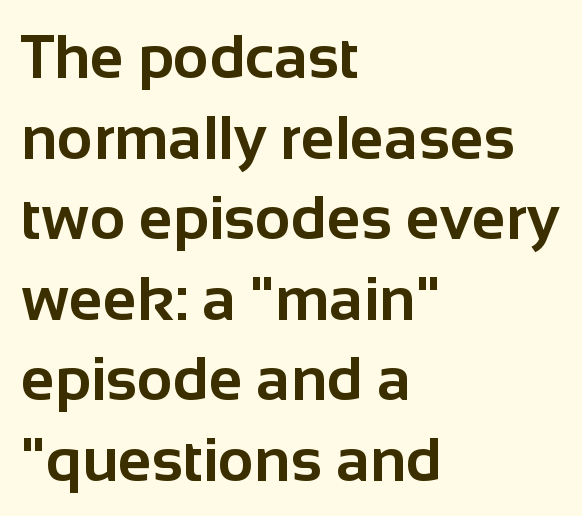
Line beginnings align vertically; line endings do not. The specimen omits any rule beneath the text block's lines. The font's upright variant was chosen for this text. The font is running at its bold setting. The letters advance in unequal steps, a hallmark of proportional type.
